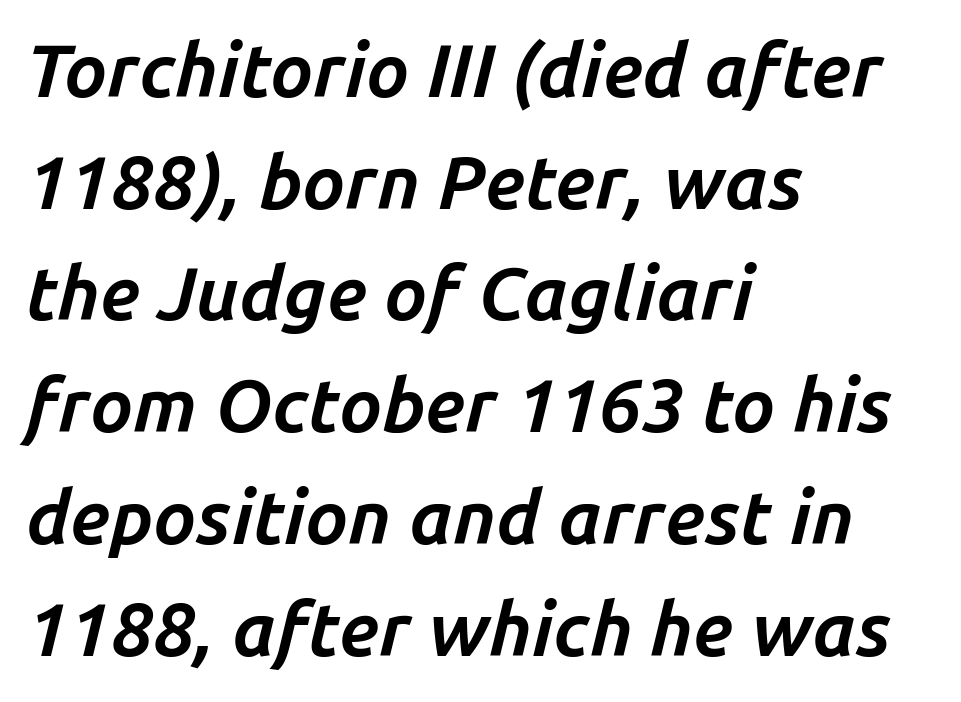
The image shows 75 px bold type, italic (leaning right); set left-aligned, normal line spacing (1.49x), normal letter spacing, not underlined; low stroke contrast and a medium x-height.
